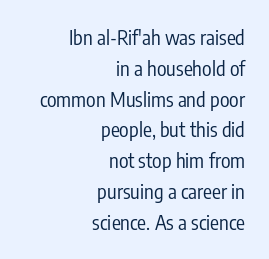
Q: Is the text bold? A: No.
Q: Is the text italic (slanted)? A: No, it is upright.
Q: Is the text underlined? A: No.
Q: How is the paragraph aligned? A: Right-aligned.
Q: Is the spacing between letters normal or unusually wide? A: Normal.
Q: Is the spacing between lines tight, normal or loose? A: Normal.
